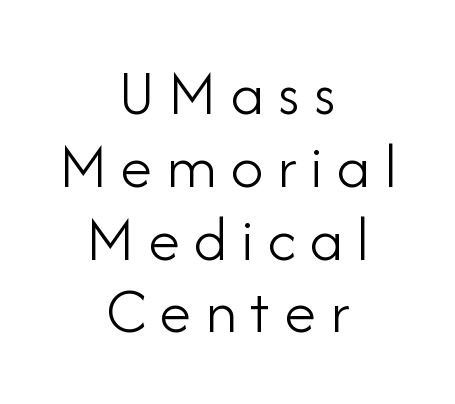
This sample uses a sans-serif face. The lines in this sample share a center point and differ in where they start and stop. Underlining? Definitely not there. Leading is clearly below the norm, producing a dense column. A typesetter would call this proportional, since set widths differ per character. Posture: vertical.
